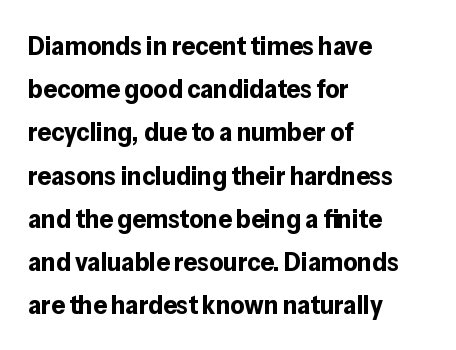
Q: Is the text bold? A: Yes.
Q: Is the text italic (slanted)? A: No, it is upright.
Q: Is the text underlined? A: No.
Q: How is the paragraph aligned? A: Left-aligned.
Q: Is the spacing between letters normal or unusually wide? A: Normal.
Q: Is the spacing between lines tight, normal or loose? A: Normal.
